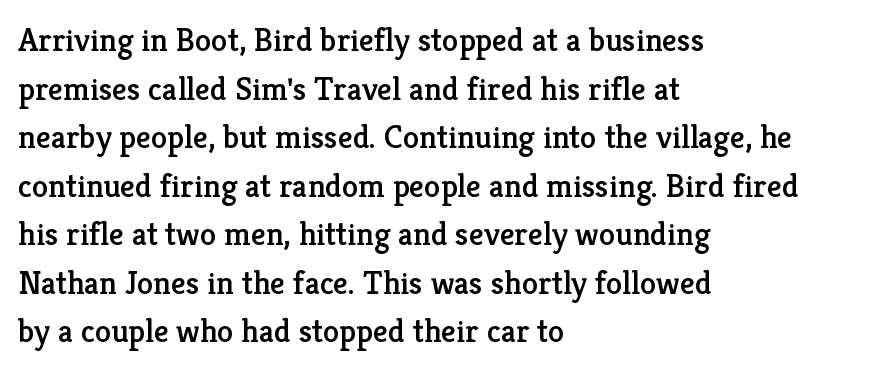
{"serif": "yes", "italic": "no", "width": "normal", "stroke_contrast": "low", "x_height": "medium", "monospaced": "no", "underline": "no", "align": "left", "line_spacing": "normal", "line_spacing_ratio": 1.47, "letter_spacing": "normal", "letter_spacing_em": 0.0, "glyph_px": 33}
